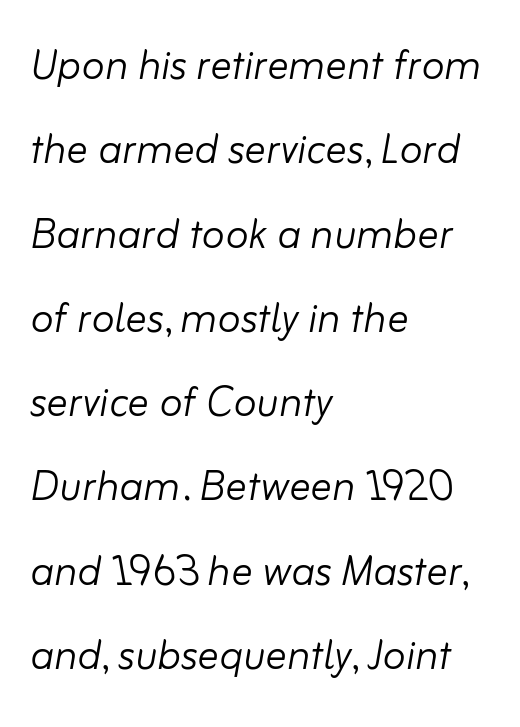
Q: Is the text bold? A: No.
Q: Is the text italic (slanted)? A: Yes, it leans right by about 10 degrees.
Q: Is the text underlined? A: No.
Q: How is the paragraph aligned? A: Left-aligned.
Q: Is the spacing between letters normal or unusually wide? A: Normal.
Q: Is the spacing between lines tight, normal or loose? A: Normal.
Q: Width (condensed, normal, or wide)? A: Normal.
Q: Stroke contrast? A: Low.
Q: x-height? A: Small.
Q: Monospaced? A: No.
